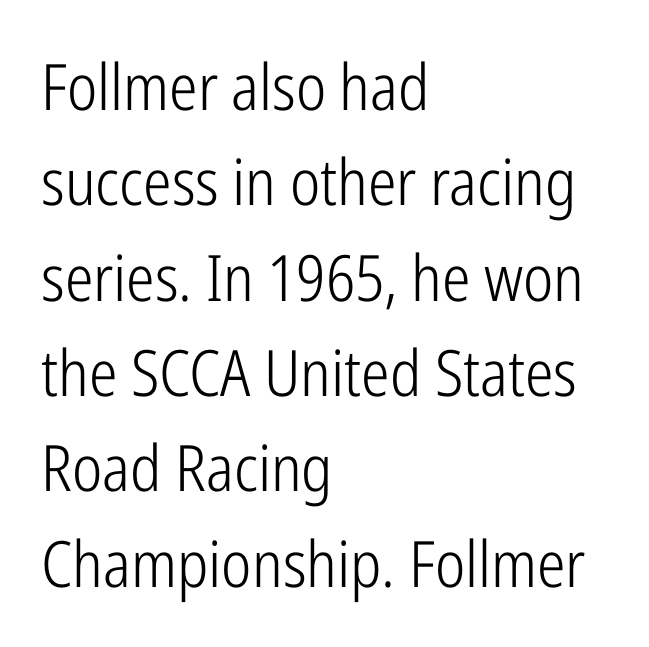
Q: Is the text bold? A: No.
Q: Is the text italic (slanted)? A: No, it is upright.
Q: Is the typeface a serif or a sans-serif typeface? A: Sans-serif.
Q: Is the text underlined? A: No.
Q: How is the paragraph aligned? A: Left-aligned.
Q: Is the spacing between letters normal or unusually wide? A: Normal.
Q: Is the spacing between lines tight, normal or loose? A: Normal.
Q: Width (condensed, normal, or wide)? A: Condensed.
Q: Stroke contrast? A: Low.
Q: x-height? A: Medium.
Q: Monospaced? A: No.
